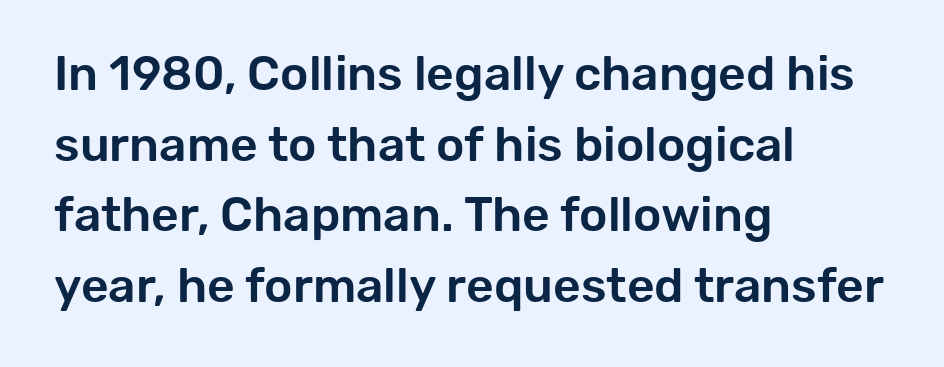
Q: Is the text italic (slanted)? A: No, it is upright.
Q: Is the typeface a serif or a sans-serif typeface? A: Sans-serif.
Q: Is the text underlined? A: No.
Q: How is the paragraph aligned? A: Left-aligned.
Q: Is the spacing between letters normal or unusually wide? A: Normal.
Q: Is the spacing between lines tight, normal or loose? A: Normal.
Q: Width (condensed, normal, or wide)? A: Normal.
Q: Stroke contrast? A: Low.
Q: x-height? A: Medium.
Q: Monospaced? A: No.
